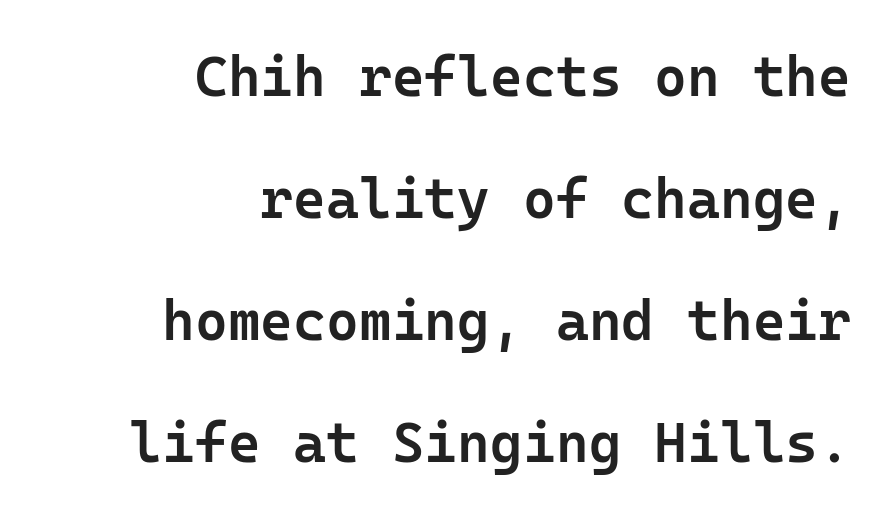
Every character here occupies the same horizontal width, giving the sample a typewriter-like rhythm. Any mark beneath the type? The region is blank. Glyph-to-glyph distance matches everyday printed text. The font family rendered here belongs to the sans-serif group. The font is running at a semibold setting, under full bold.
